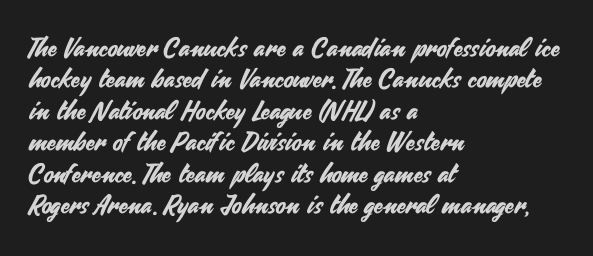
The image shows 26 px text type; set left-aligned, line spacing 1.21x, normal letter spacing, not underlined.
